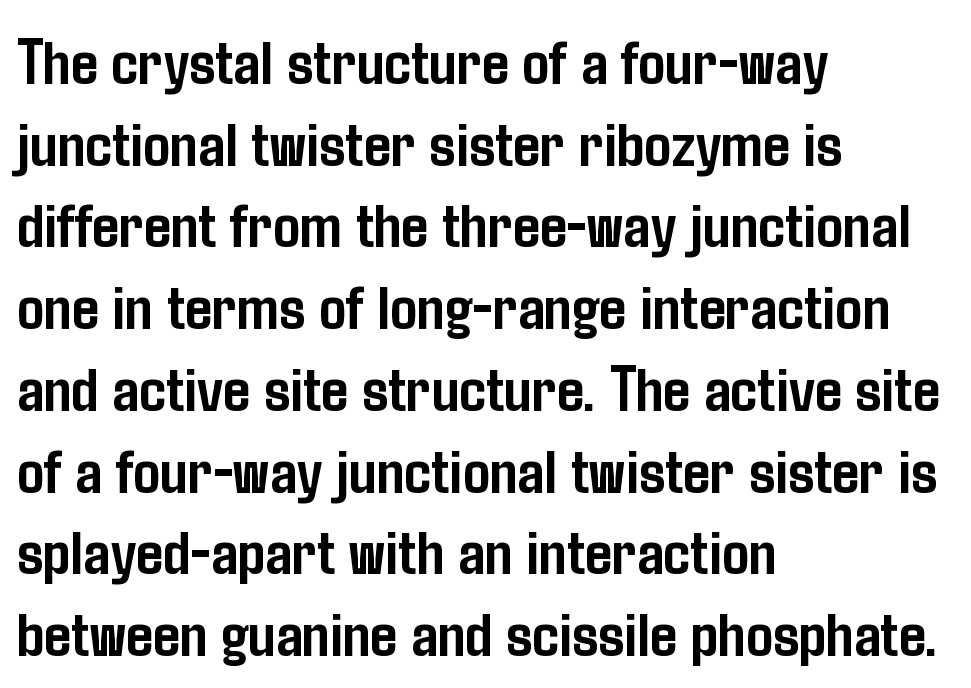
{"serif": "no", "italic": "no", "bold": "yes", "weight": "semibold", "width": "condensed", "stroke_contrast": "low", "x_height": "medium", "monospaced": "no", "underline": "no", "align": "left", "line_spacing_ratio": 1.22, "letter_spacing": "normal", "letter_spacing_em": 0.0, "glyph_px": 67}
